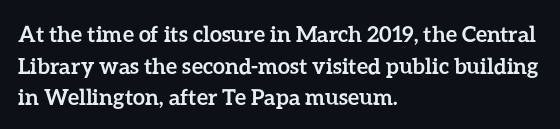
Beneath every word, the page is bare. Successive baselines arrive at the customary interval. It's the straight-up-and-down kind of type. Which margin do the lines hug? The left one — the right edge is uneven. Thick stems and heavy bowls — unmistakably bold.
